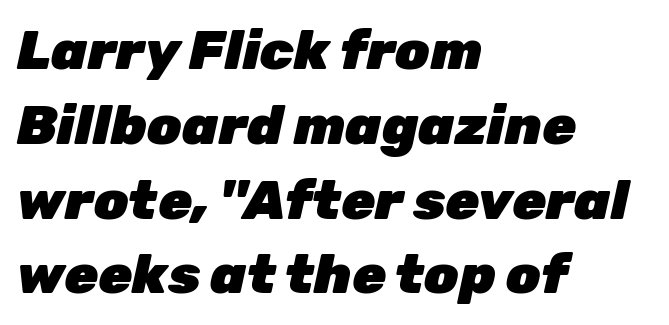
Q: Is the text bold? A: Yes.
Q: Is the text italic (slanted)? A: Yes, it leans right by about 12 degrees.
Q: Is the text underlined? A: No.
Q: How is the paragraph aligned? A: Left-aligned.
Q: Is the spacing between letters normal or unusually wide? A: Normal.
Q: Is the spacing between lines tight, normal or loose? A: Normal.
Q: Width (condensed, normal, or wide)? A: Normal.
Q: Stroke contrast? A: Low.
Q: x-height? A: Medium.
Q: Monospaced? A: No.
